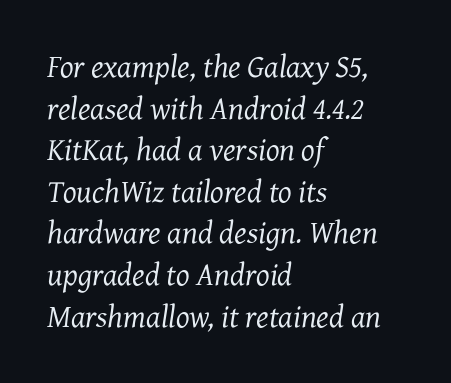
{"serif": "yes", "italic": "yes", "lean": "right", "slant_degrees": 7, "bold": "no", "weight": "regular", "width": "normal", "stroke_contrast": "medium", "x_height": "medium", "monospaced": "no", "underline": "no", "align": "left", "line_spacing": "normal", "line_spacing_ratio": 1.3, "letter_spacing": "normal", "letter_spacing_em": 0.0, "glyph_px": 32}
